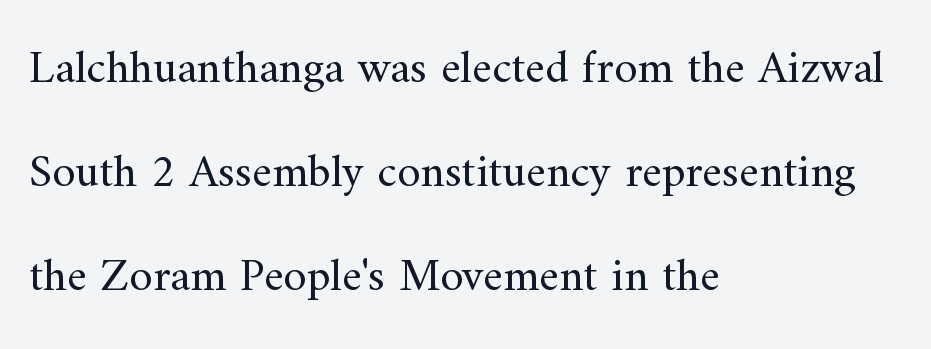
Anything drawn beneath the words? Only blank space. The letters stand straight up with perfectly vertical stems. These lines stand farther apart than default settings would place them. One-word summary of the alignment: left.
